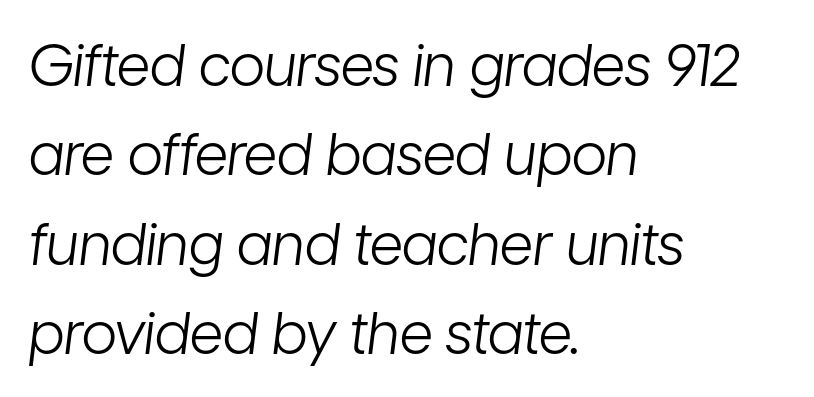
{"italic": "yes", "lean": "right", "slant_degrees": 7, "bold": "no", "weight": "light", "width": "condensed", "stroke_contrast": "low", "x_height": "medium", "monospaced": "no", "underline": "no", "align": "left", "line_spacing": "normal", "line_spacing_ratio": 1.54, "letter_spacing": "normal", "letter_spacing_em": 0.0, "glyph_px": 58}
